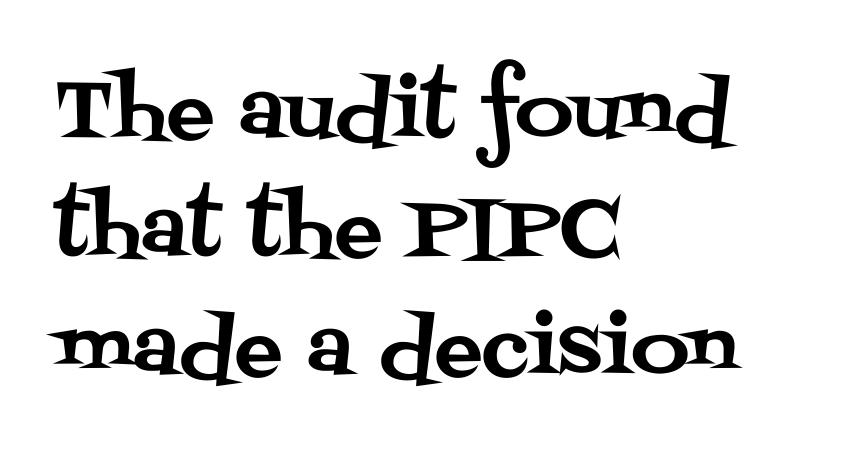
Q: Is the text italic (slanted)? A: No, it is upright.
Q: Is the typeface a serif or a sans-serif typeface? A: Serif.
Q: Is the text underlined? A: No.
Q: How is the paragraph aligned? A: Left-aligned.
Q: Is the spacing between letters normal or unusually wide? A: Normal.
Q: Is the spacing between lines tight, normal or loose? A: Normal.
Q: Width (condensed, normal, or wide)? A: Normal.
Q: Stroke contrast? A: Medium.
Q: x-height? A: Large.
Q: Monospaced? A: No.
